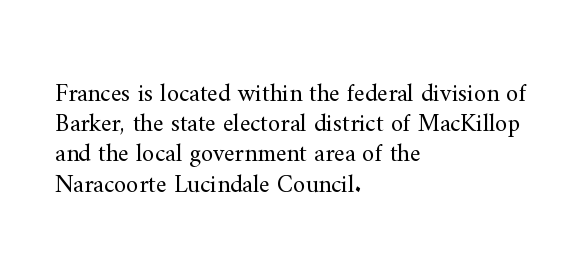
Q: Is the text bold? A: No.
Q: Is the text italic (slanted)? A: No, it is upright.
Q: Is the text underlined? A: No.
Q: How is the paragraph aligned? A: Left-aligned.
Q: Is the spacing between letters normal or unusually wide? A: Normal.
